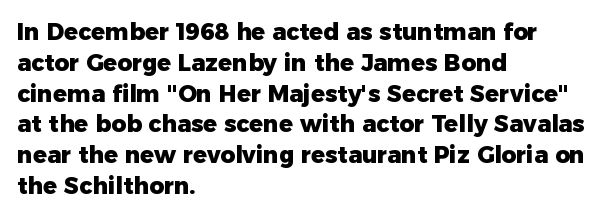
It's the straight-up-and-down kind of type. Descender tails drop into unmarked territory. Weight check: bold — yes, fully. Line beginnings align vertically; line endings do not.
